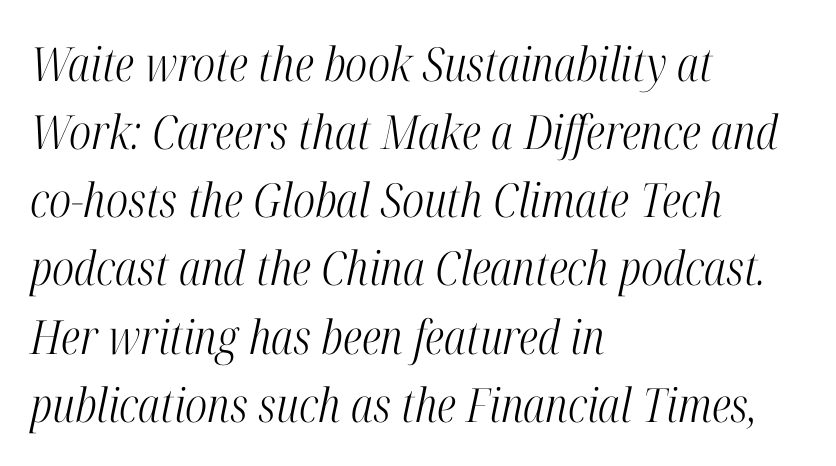
Q: Is the text bold? A: No.
Q: Is the text italic (slanted)? A: Yes, it leans right by about 12 degrees.
Q: Is the typeface a serif or a sans-serif typeface? A: Serif.
Q: Is the text underlined? A: No.
Q: How is the paragraph aligned? A: Left-aligned.
Q: Is the spacing between letters normal or unusually wide? A: Normal.
Q: Is the spacing between lines tight, normal or loose? A: Normal.
Q: Width (condensed, normal, or wide)? A: Condensed.
Q: Stroke contrast? A: High.
Q: x-height? A: Medium.
Q: Monospaced? A: No.
